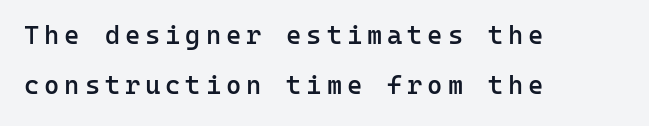
Only glyphs here, with clear space below each row. This is the regular roman posture of the typeface. Strokes here are thickened, but only to semibold level. What's the leading like? Stretched, with rows far apart. Left-aligned paragraph, ragged on the right.
